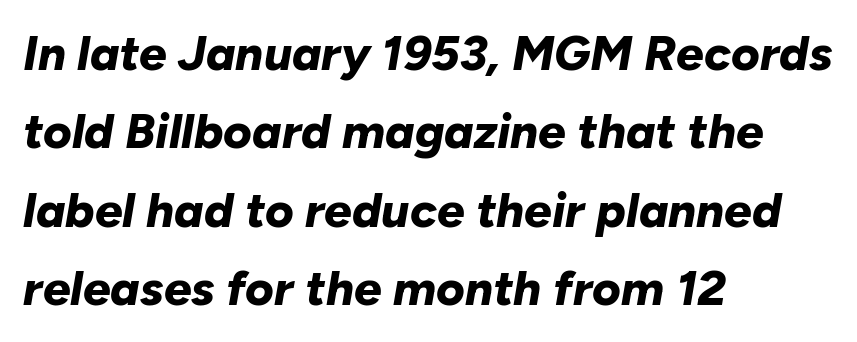
Emphasis-style slanted type is in use. The passage shown is typed in a proportional face where columns would drift. The foot of each line stays bare and open. Line starts are locked; line ends wander. The glyphs have the mass of a bold cut.
